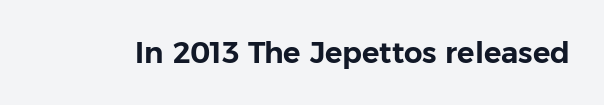
{"serif": "no", "italic": "no", "width": "normal", "stroke_contrast": "low", "x_height": "medium", "monospaced": "no", "underline": "no", "letter_spacing": "normal", "letter_spacing_em": 0.0, "glyph_px": 29}
